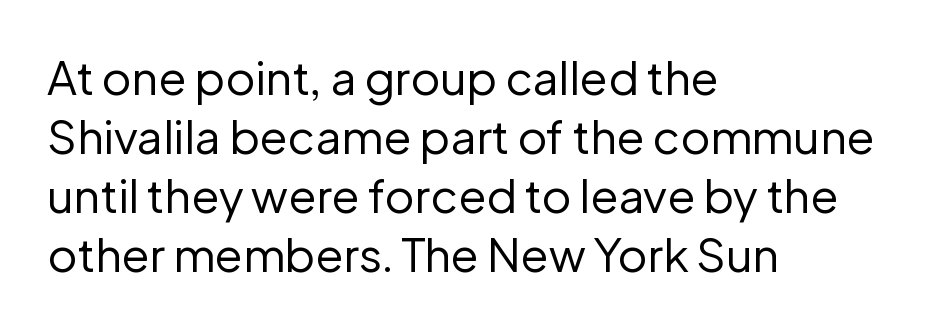
The image shows 46 px regular-weight sans-serif type, upright; set left-aligned, normal line spacing (1.28x), normal letter spacing, not underlined; low stroke contrast and a medium x-height.
